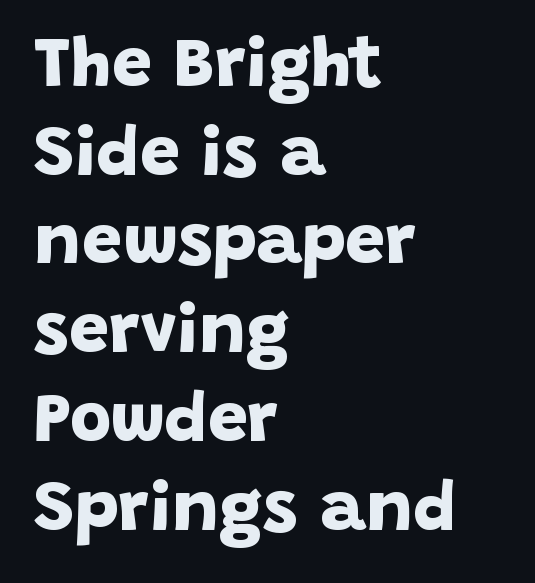
{"serif": "no", "bold": "yes", "weight": "bold", "width": "normal", "stroke_contrast": "low", "x_height": "large", "monospaced": "no", "underline": "no", "align": "left", "line_spacing": "normal", "line_spacing_ratio": 1.25, "letter_spacing": "normal", "letter_spacing_em": 0.0, "glyph_px": 71}
